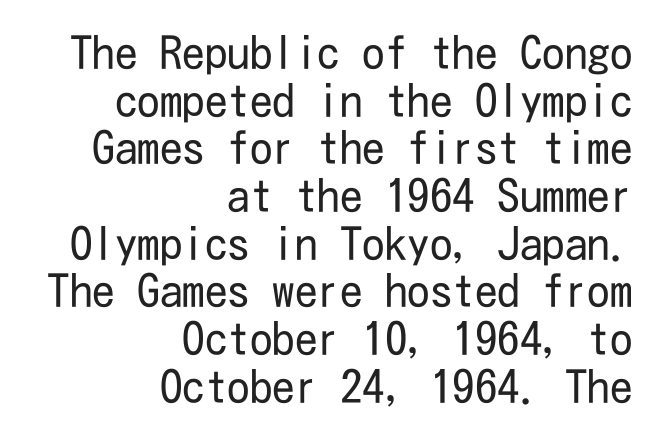
The image shows 45 px regular-weight, condensed sans-serif type, upright; set right-aligned, tight line spacing (1.06x), normal letter spacing, not underlined; low stroke contrast and a medium x-height.
